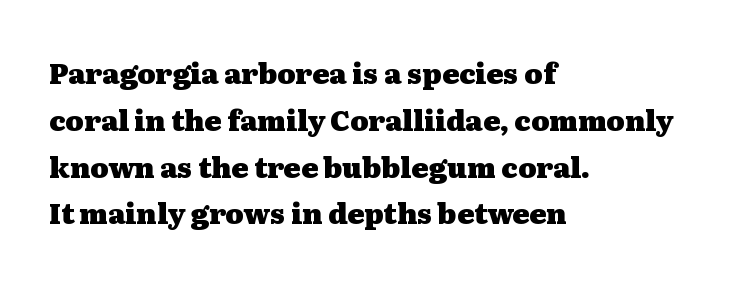
The image shows 28 px heavy, wide serif type, upright; set left-aligned, normal line spacing (1.67x), normal letter spacing, not underlined; medium stroke contrast and a medium x-height.
